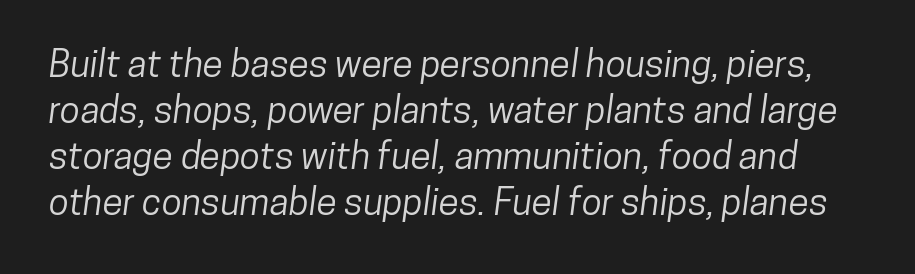
A clean baseline with only descenders dipping below it. Each letter keeps its own natural width here, so spacing adapts to shape. Serifs: no, the terminals of the letterforms are clean. Students, note that the glyphs here touch the page at normal intervals.
